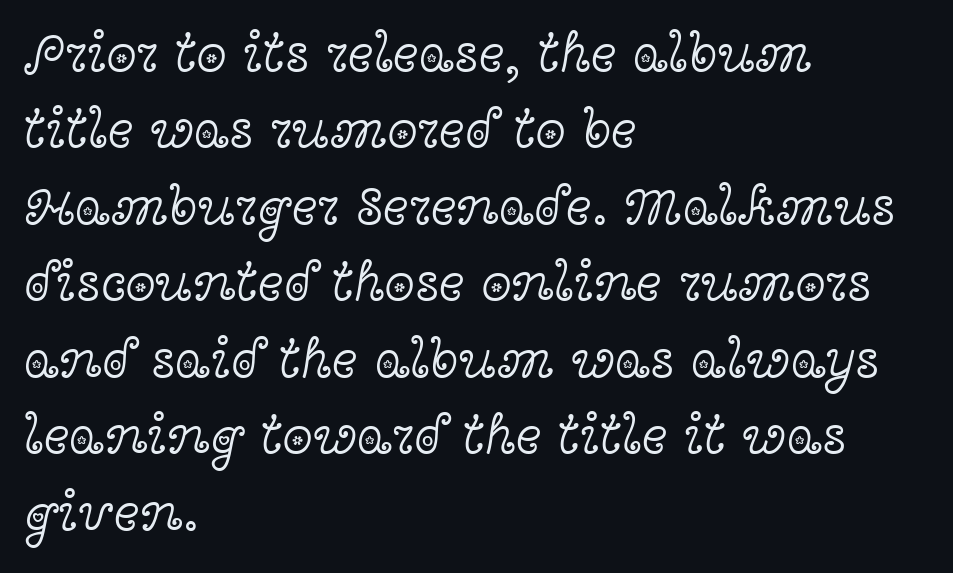
Caption: face not bold, strokes unweighted. A typesetter would call this zero additional tracking. You could not count columns in this text — the font is proportionally spaced. Regarding serifs, this sample has them. A bare baseline throughout the passage.
